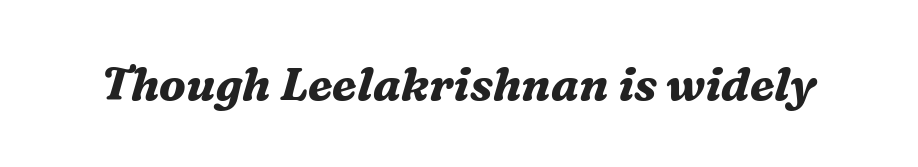
Slanted lettering throughout. Here the designer chose a conventional face with non-uniform glyph widths. Typographically, this falls in the serif category. Decoration check: the copy has no underline. Inter-character spacing is left at the font's built-in metrics.
